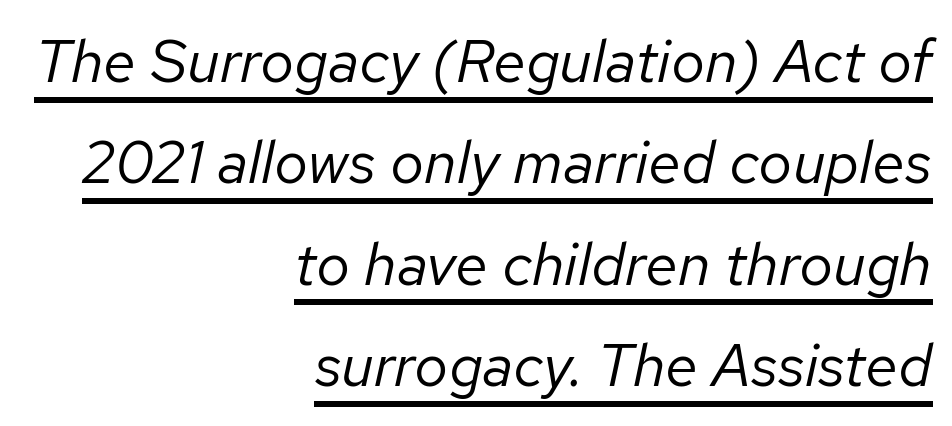
Q: Is the text bold? A: No.
Q: Is the text italic (slanted)? A: Yes, it leans right by about 12 degrees.
Q: Is the text underlined? A: Yes.
Q: How is the paragraph aligned? A: Right-aligned.
Q: Is the spacing between letters normal or unusually wide? A: Normal.
Q: Is the spacing between lines tight, normal or loose? A: Normal.
Q: Width (condensed, normal, or wide)? A: Normal.
Q: Stroke contrast? A: Low.
Q: x-height? A: Medium.
Q: Monospaced? A: No.
